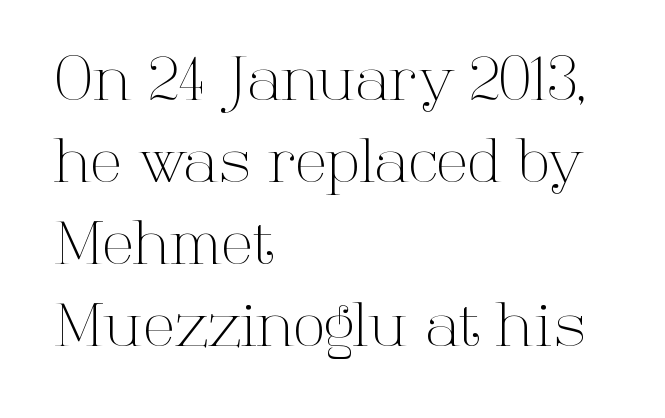
{"serif": "yes", "italic": "no", "bold": "no", "weight": "light", "width": "normal", "stroke_contrast": "high", "x_height": "medium", "monospaced": "no", "underline": "no", "align": "left", "line_spacing": "normal", "line_spacing_ratio": 1.39, "letter_spacing": "normal", "letter_spacing_em": 0.0, "glyph_px": 59}
